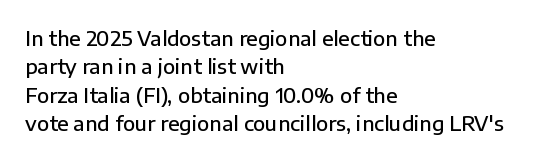
The image shows 20 px text type, upright; set left-aligned, normal line spacing (1.42x), normal letter spacing, not underlined.
